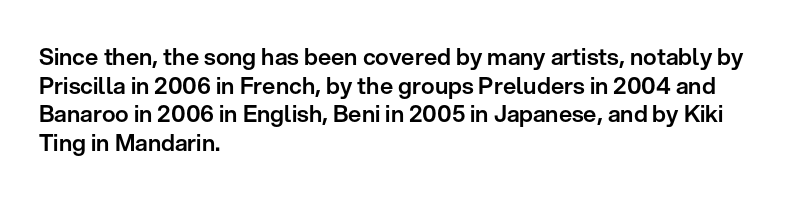
Q: Is the text italic (slanted)? A: No, it is upright.
Q: Is the text underlined? A: No.
Q: How is the paragraph aligned? A: Left-aligned.
Q: Is the spacing between letters normal or unusually wide? A: Normal.
Q: Is the spacing between lines tight, normal or loose? A: Normal.
